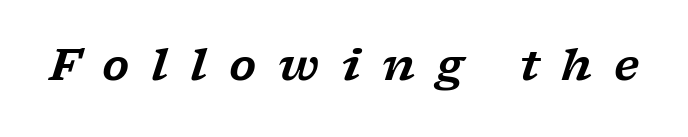
The image shows 44 px wide serif type, italic (leaning right); set unusually wide letter spacing (+0.5 em), not underlined; low stroke contrast and a medium x-height.
